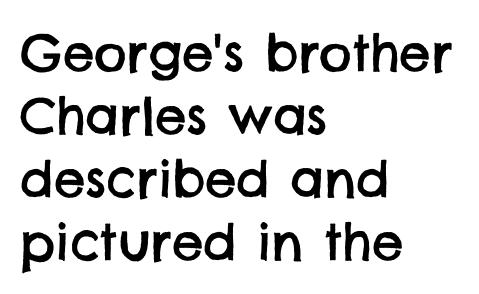
Q: Is the typeface a serif or a sans-serif typeface? A: Sans-serif.
Q: Is the text underlined? A: No.
Q: How is the paragraph aligned? A: Left-aligned.
Q: Is the spacing between letters normal or unusually wide? A: Normal.
Q: Is the spacing between lines tight, normal or loose? A: Normal.
Q: Width (condensed, normal, or wide)? A: Normal.
Q: Stroke contrast? A: Low.
Q: x-height? A: Large.
Q: Monospaced? A: No.
